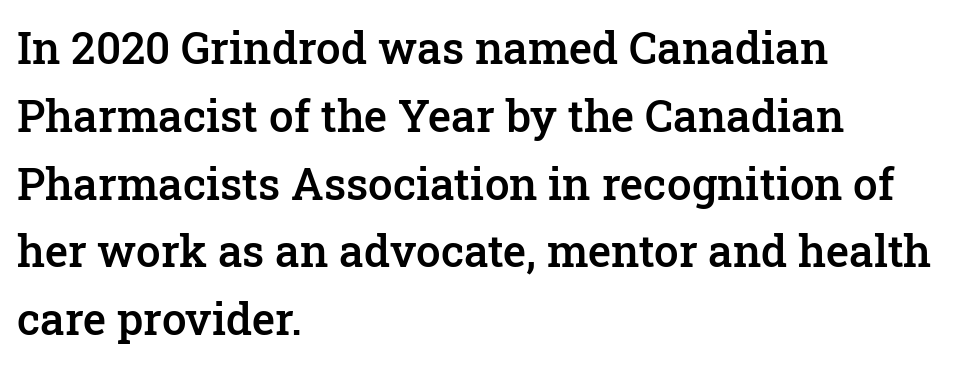
These lines are rendered in a variable-pitch font. Compared with a centered layout, this one pins lines to the left instead. Vertical spacing — default. Is the letter spacing exaggerated? No — it looks like the ordinary default.
